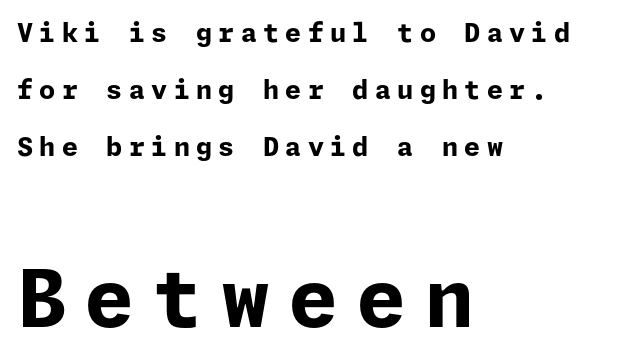
The composition opens small and finishes big. The baseline area is clear. The space between consecutive lines is lavish. Loose tracking; the words dissolve into strings of separated letters.
